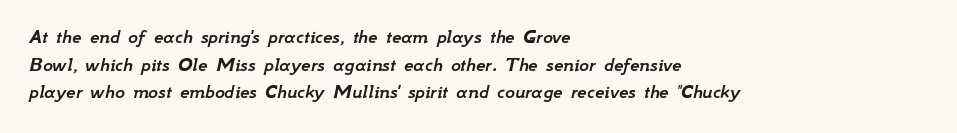
{"italic": "yes", "lean": "right", "slant_degrees": 12, "underline": "no", "align": "left", "line_spacing": "normal", "line_spacing_ratio": 1.31, "letter_spacing": "normal", "letter_spacing_em": 0.0, "glyph_px": 21}
